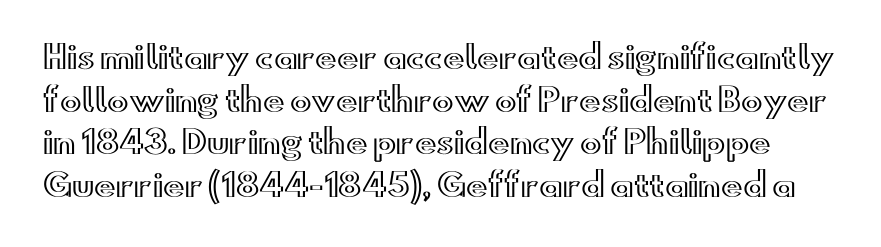
The image shows 32 px wide type, upright; set normal line spacing (1.33x), normal letter spacing, not underlined; a small x-height.
